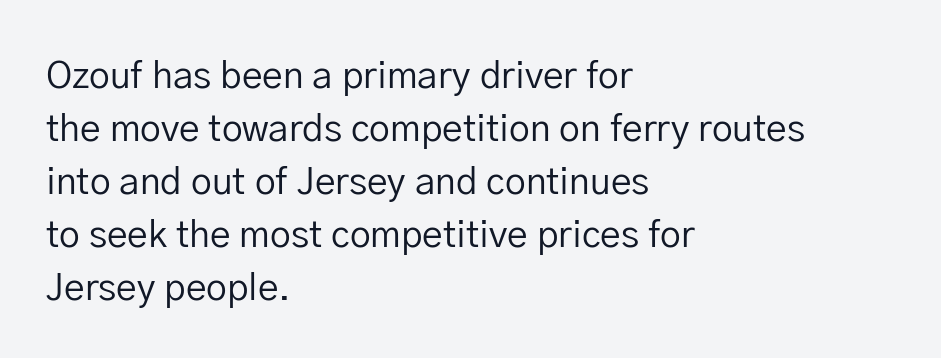
Q: Is the text bold? A: No.
Q: Is the text italic (slanted)? A: No, it is upright.
Q: Is the typeface a serif or a sans-serif typeface? A: Sans-serif.
Q: Is the text underlined? A: No.
Q: How is the paragraph aligned? A: Left-aligned.
Q: Is the spacing between letters normal or unusually wide? A: Normal.
Q: Is the spacing between lines tight, normal or loose? A: Normal.
Q: Width (condensed, normal, or wide)? A: Normal.
Q: Stroke contrast? A: Low.
Q: x-height? A: Medium.
Q: Monospaced? A: No.
